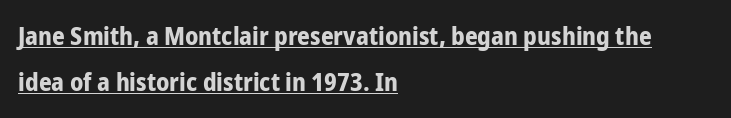
{"italic": "no", "bold": "yes", "underline": "yes", "align": "left", "line_spacing_ratio": 1.85, "letter_spacing": "normal", "letter_spacing_em": 0.0, "glyph_px": 25}
